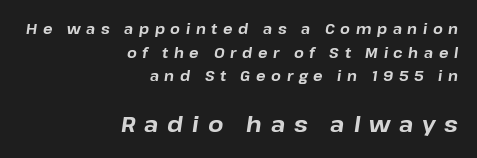
The passage shown is not underscored anywhere. Evenly set lines give the paragraph a standard silhouette. Bigger letters appear in the bottom chunk; the top chunk is reduced. Yep, that's italic — everything's leaning.
